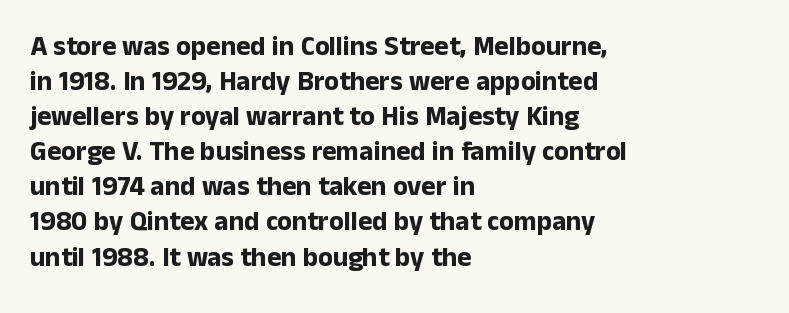
Is there much room between lines? A standard amount, neither cramped nor airy. Emphasis by weight is at full strength: bold. Each word holds together tightly as a unit, with standard inter-letter gaps. Rule under the text: the space is simply empty. Style check: upright. Does the copy run flush right? No — it runs flush left.
